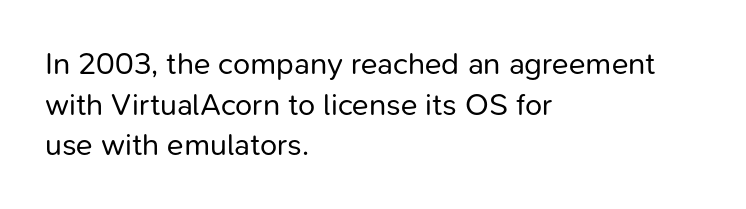
Words float on clear page, feet unadorned. Quick note: interline space is typical. The rendering uses natural spacing where letterforms have individual widths. The typesetter chose a ragged-right arrangement here. Ink coverage per letter is moderate at most. Nothing unusual about the tracking: characters are spaced as the font intends.
